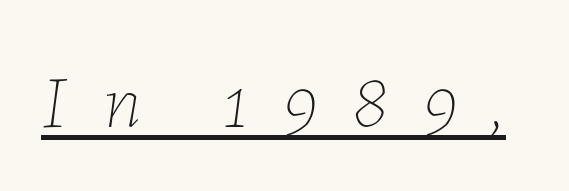
Q: Is the text bold? A: No.
Q: Is the text italic (slanted)? A: Yes, it leans right by about 7 degrees.
Q: Is the text underlined? A: Yes.
Q: Is the spacing between letters normal or unusually wide? A: Unusually wide.
Q: Width (condensed, normal, or wide)? A: Normal.
Q: Stroke contrast? A: Low.
Q: x-height? A: Medium.
Q: Monospaced? A: No.
